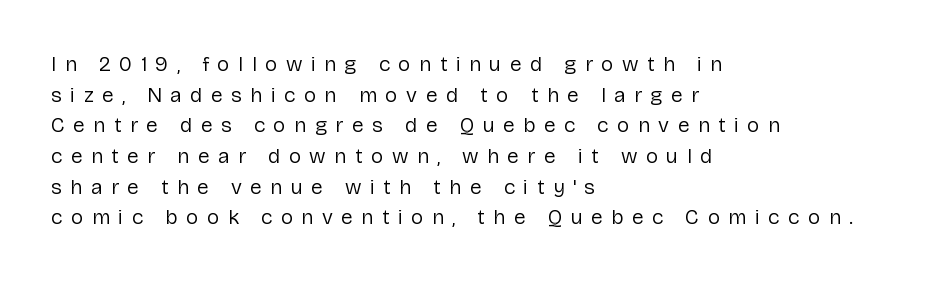
The image shows 21 px text type, upright; set left-aligned, normal line spacing (1.46x), unusually wide letter spacing (+0.4 em), not underlined.
